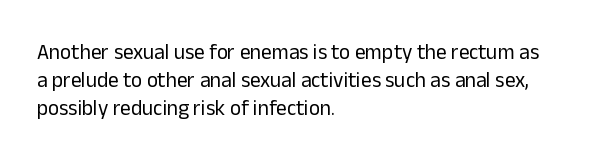
The image shows 21 px text type, upright; set left-aligned, normal line spacing (1.33x), normal letter spacing, not underlined.
